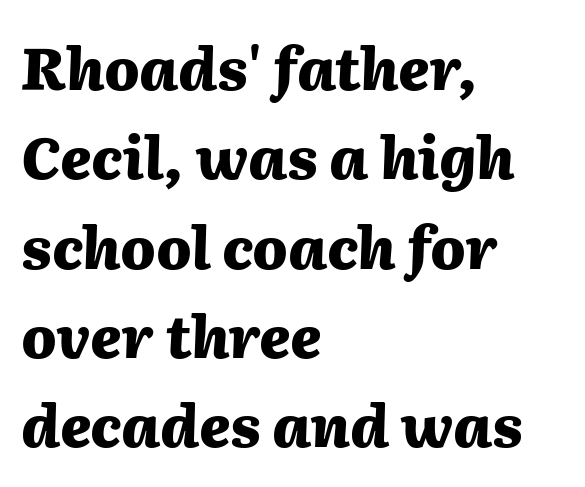
The image shows 58 px heavy type, italic (leaning right); set left-aligned, normal line spacing (1.54x), normal letter spacing, not underlined; medium stroke contrast and a medium x-height.
